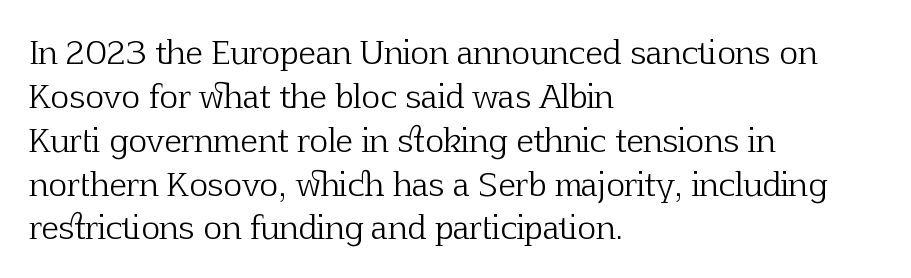
{"serif": "yes", "italic": "no", "bold": "no", "weight": "light", "width": "normal", "stroke_contrast": "low", "x_height": "medium", "monospaced": "no", "underline": "no", "align": "left", "line_spacing": "normal", "line_spacing_ratio": 1.37, "letter_spacing": "normal", "letter_spacing_em": 0.0, "glyph_px": 32}
